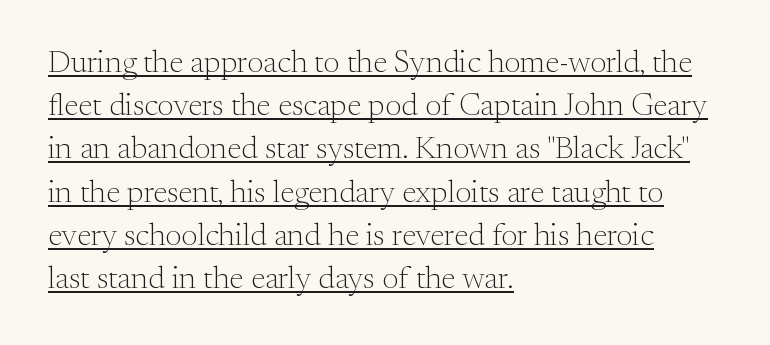
Q: Is the text bold? A: No.
Q: Is the text italic (slanted)? A: No, it is upright.
Q: Is the typeface a serif or a sans-serif typeface? A: Serif.
Q: Is the text underlined? A: Yes.
Q: How is the paragraph aligned? A: Left-aligned.
Q: Is the spacing between letters normal or unusually wide? A: Normal.
Q: Is the spacing between lines tight, normal or loose? A: Normal.
Q: Width (condensed, normal, or wide)? A: Normal.
Q: Stroke contrast? A: Medium.
Q: x-height? A: Small.
Q: Monospaced? A: No.
